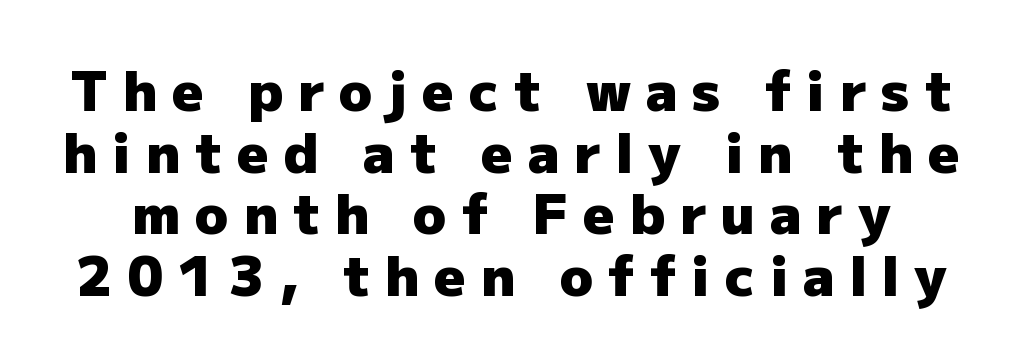
Q: Is the text bold? A: Yes.
Q: Is the text italic (slanted)? A: No, it is upright.
Q: Is the typeface a serif or a sans-serif typeface? A: Sans-serif.
Q: Is the text underlined? A: No.
Q: Is the spacing between letters normal or unusually wide? A: Unusually wide.
Q: Is the spacing between lines tight, normal or loose? A: Tight.
Q: Width (condensed, normal, or wide)? A: Normal.
Q: Stroke contrast? A: Low.
Q: x-height? A: Medium.
Q: Monospaced? A: No.
